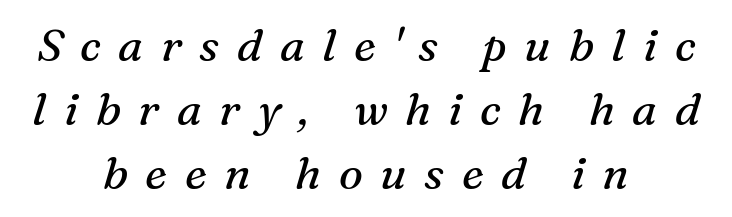
Plain, unruled lines of type. The letters carry serifs — small finishing strokes at the ends of their stems. Evenly set lines give the paragraph a standard silhouette. The typography opts for an oblique posture over an upright one. These lines are centered, leaving both edges ragged. The letters are spread apart with noticeably loose tracking.
